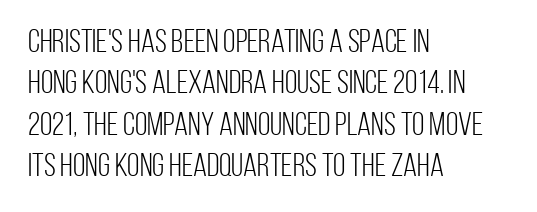
The image shows 32 px light, condensed sans-serif type, upright; set left-aligned, normal line spacing (1.29x), normal letter spacing, not underlined; low stroke contrast and a large x-height.
